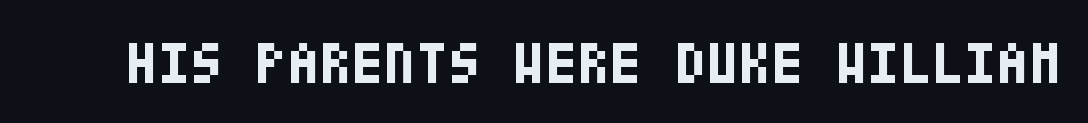
The image shows 59 px bold, condensed sans-serif type, upright; set normal letter spacing, not underlined; low stroke contrast and a large x-height.
